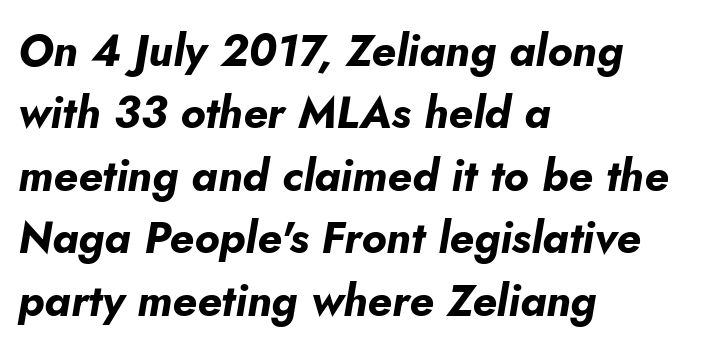
The image shows 44 px bold type, italic (leaning right); set left-aligned, normal line spacing (1.42x), normal letter spacing, not underlined; low stroke contrast and a small x-height.
